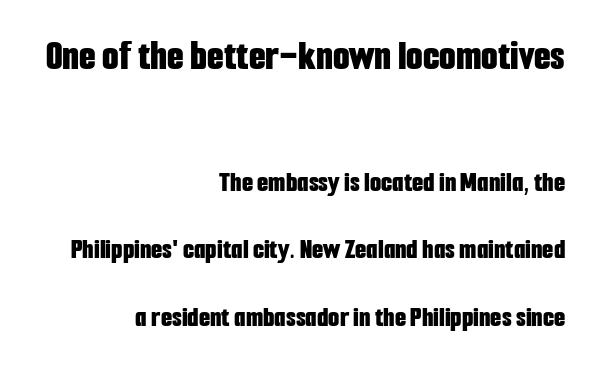
The words here are not underlined. The block of text is sparse from top to bottom, with ample space between rows. To sum up the face: it is a sans, with no serifs. Short and long lines alike share a common ending point at right. Inter-character spacing is left at the font's built-in metrics.
